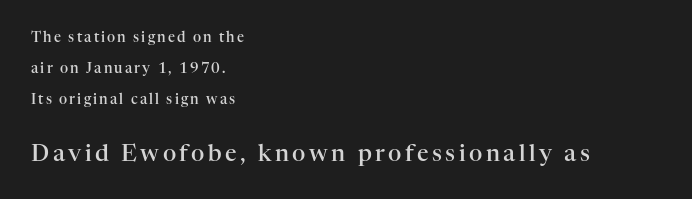
The image shows 23 px text type, upright; set left-aligned, loose line spacing (2.23x), not underlined; the second (bottom) block is 1.64x larger.
